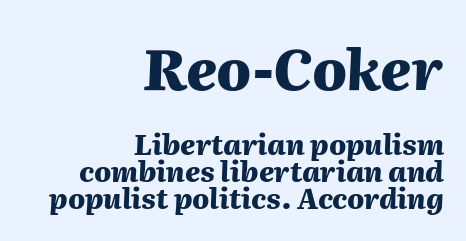
Q: Is the text bold? A: Yes.
Q: Is the text italic (slanted)? A: Yes, it leans right by about 2 degrees.
Q: Is the text underlined? A: No.
Q: How is the paragraph aligned? A: Right-aligned.
Q: Is the spacing between letters normal or unusually wide? A: Normal.
Q: Is the spacing between lines tight, normal or loose? A: Tight.
Q: Which block of text is set in a larger size, the first (top) or the second (bottom)? A: The first (top) one.
Q: Width (condensed, normal, or wide)? A: Normal.
Q: Stroke contrast? A: Medium.
Q: x-height? A: Medium.
Q: Monospaced? A: No.
